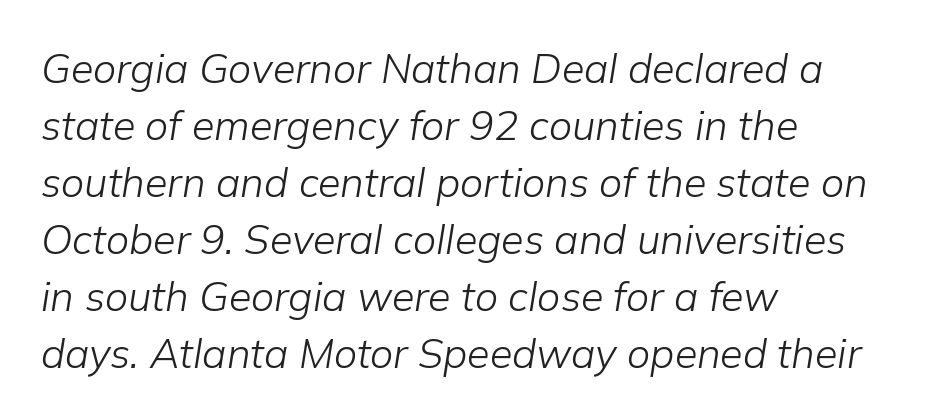
{"italic": "yes", "lean": "right", "slant_degrees": 9, "bold": "no", "weight": "light", "width": "normal", "stroke_contrast": "low", "x_height": "medium", "monospaced": "no", "underline": "no", "align": "left", "line_spacing": "normal", "line_spacing_ratio": 1.39, "letter_spacing": "normal", "letter_spacing_em": 0.0, "glyph_px": 41}
